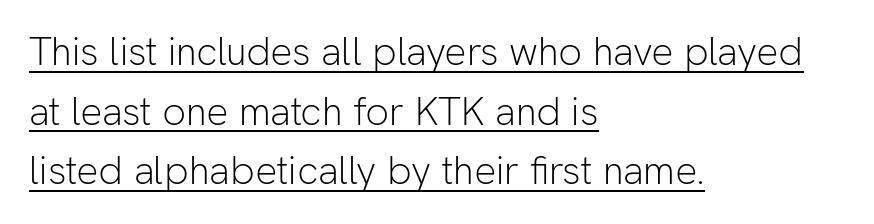
{"serif": "no", "italic": "no", "bold": "no", "weight": "light", "width": "normal", "stroke_contrast": "low", "x_height": "medium", "monospaced": "no", "underline": "yes", "align": "left", "line_spacing": "normal", "line_spacing_ratio": 1.53, "letter_spacing": "normal", "letter_spacing_em": 0.0, "glyph_px": 39}
